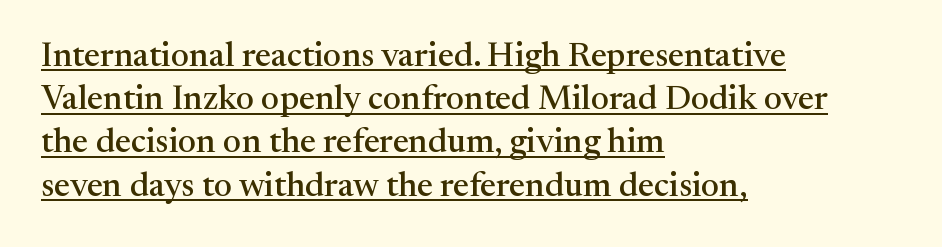
Horizontally, the lines are justified to the leading edge only. Characters follow at the spacing the type designer built in. The type family on display is of the serif kind. Every character sits straight up, as roman type does. The letters advance in unequal steps, a hallmark of proportional type. This is underlined copy, the kind a proofreader might mark for attention.
